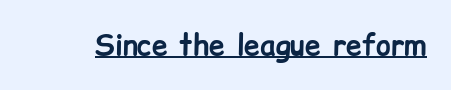
These lines are composed in type without serifs. How are the letters spaced? Ordinarily, with no added tracking. Caption: bold face, heavy strokes. This is underlined copy, the kind a proofreader might mark for attention. This sample uses an upright cut, with every glyph sitting square on the baseline. Each letter keeps its own natural width here, so spacing adapts to shape.
